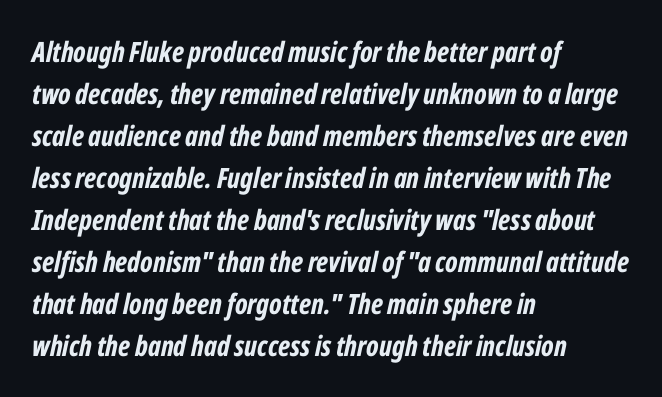
This sample has the flowing, uneven cadence of proportional lettering. Is the block centered? No — it sits flush against the left margin. Underlining? Definitely not there. Quick note: interline space is typical. Quick note: italic.
